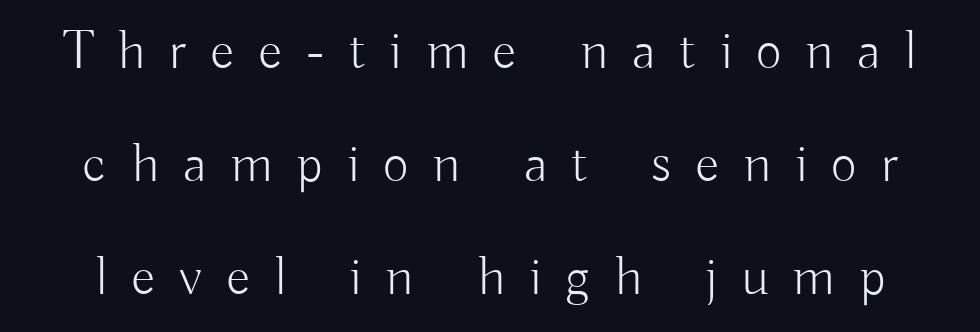
The image shows 56 px light sans-serif type, upright; set loose line spacing (2.02x), unusually wide letter spacing (+0.43 em), not underlined; low stroke contrast and a small x-height.
